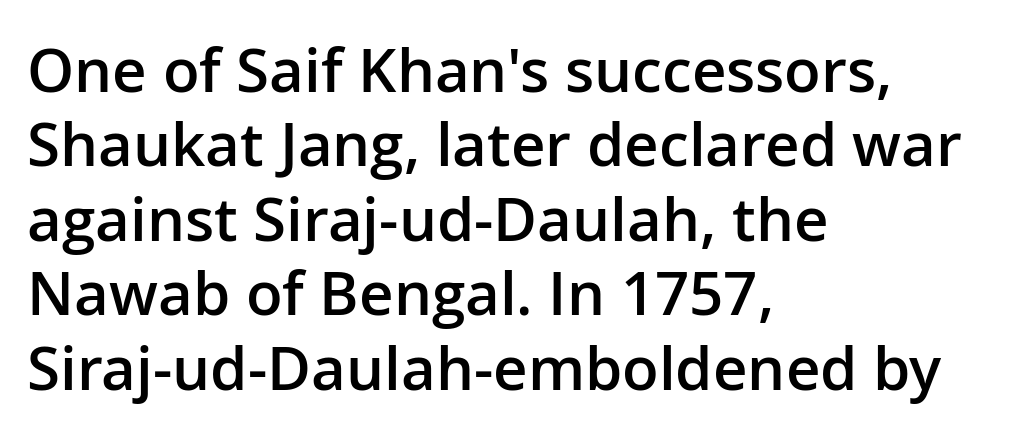
{"serif": "no", "italic": "no", "bold": "semi", "weight": "semibold", "width": "normal", "stroke_contrast": "low", "x_height": "medium", "monospaced": "no", "underline": "no", "align": "left", "line_spacing_ratio": 1.24, "letter_spacing": "normal", "letter_spacing_em": 0.0, "glyph_px": 60}
